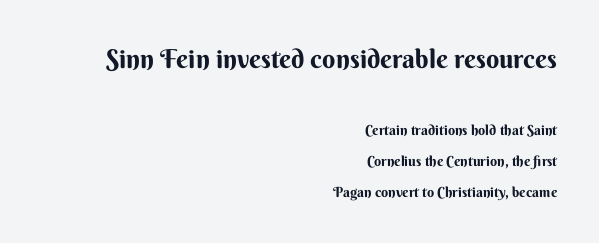
The image shows 26 px bold type, upright; set right-aligned, loose line spacing (2.22x), normal letter spacing, not underlined; the first (top) block is 1.86x larger.
